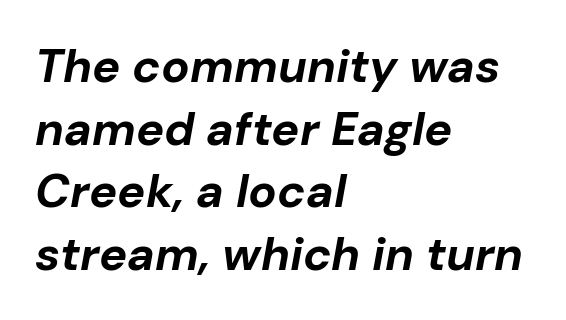
The image shows 47 px bold type, italic (leaning right); set left-aligned, normal line spacing (1.33x), normal letter spacing, not underlined; low stroke contrast and a medium x-height.
